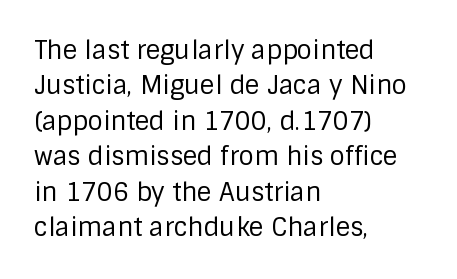
The image shows 25 px text type, upright; set left-aligned, normal line spacing (1.42x), normal letter spacing, not underlined.
